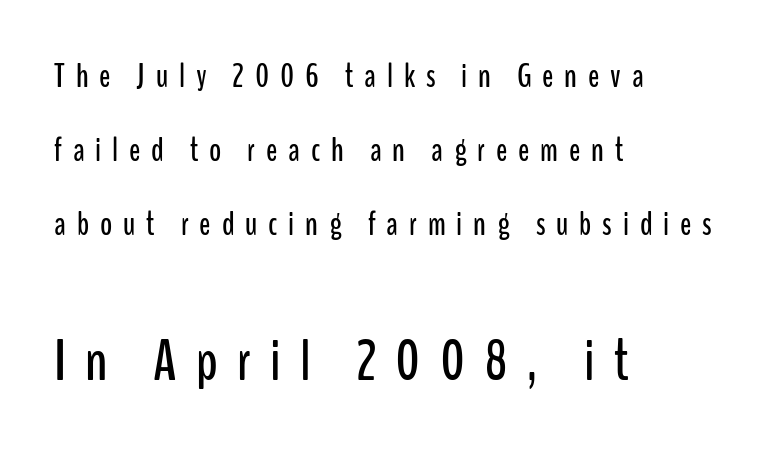
Q: Is the text italic (slanted)? A: No, it is upright.
Q: Is the typeface a serif or a sans-serif typeface? A: Sans-serif.
Q: Is the text underlined? A: No.
Q: How is the paragraph aligned? A: Left-aligned.
Q: Is the spacing between letters normal or unusually wide? A: Unusually wide.
Q: Is the spacing between lines tight, normal or loose? A: Loose.
Q: Which block of text is set in a larger size, the first (top) or the second (bottom)? A: The second (bottom) one.
Q: Width (condensed, normal, or wide)? A: Condensed.
Q: Stroke contrast? A: Low.
Q: x-height? A: Medium.
Q: Monospaced? A: No.
